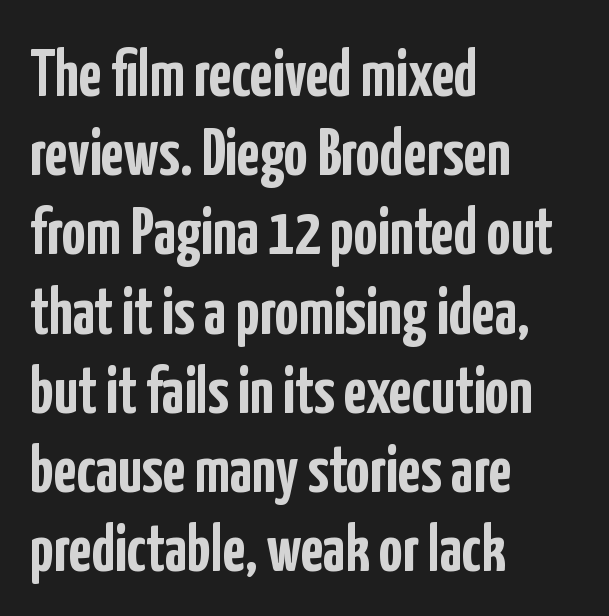
Q: Is the text bold? A: Yes.
Q: Is the text italic (slanted)? A: No, it is upright.
Q: Is the typeface a serif or a sans-serif typeface? A: Sans-serif.
Q: Is the text underlined? A: No.
Q: How is the paragraph aligned? A: Left-aligned.
Q: Is the spacing between letters normal or unusually wide? A: Normal.
Q: Width (condensed, normal, or wide)? A: Condensed.
Q: Stroke contrast? A: Low.
Q: x-height? A: Medium.
Q: Monospaced? A: No.
